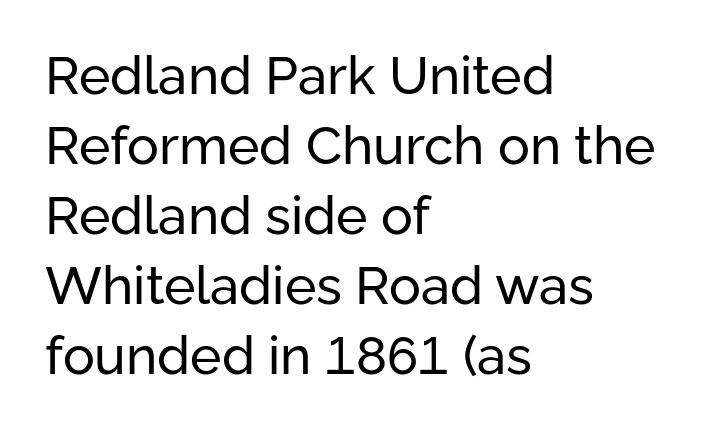
The image shows 53 px regular-weight sans-serif type, upright; set left-aligned, normal line spacing (1.32x), normal letter spacing, not underlined; low stroke contrast and a medium x-height.
